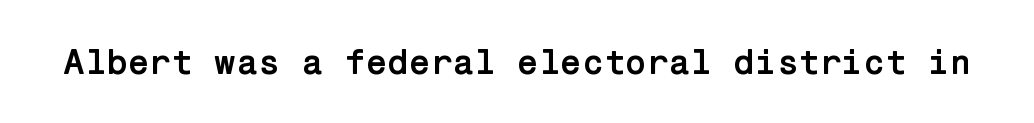
Q: Is the text bold? A: Yes.
Q: Is the text italic (slanted)? A: No, it is upright.
Q: Is the typeface a serif or a sans-serif typeface? A: Sans-serif.
Q: Is the text underlined? A: No.
Q: Is the spacing between letters normal or unusually wide? A: Normal.
Q: Width (condensed, normal, or wide)? A: Normal.
Q: Stroke contrast? A: Low.
Q: x-height? A: Medium.
